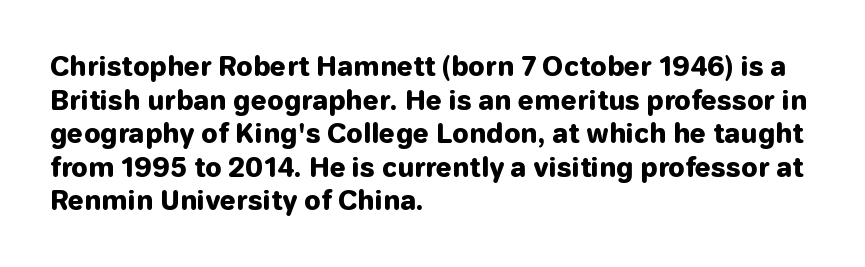
Q: Is the text bold? A: Yes.
Q: Is the text italic (slanted)? A: No, it is upright.
Q: Is the text underlined? A: No.
Q: How is the paragraph aligned? A: Left-aligned.
Q: Is the spacing between letters normal or unusually wide? A: Normal.
Q: Is the spacing between lines tight, normal or loose? A: Normal.
